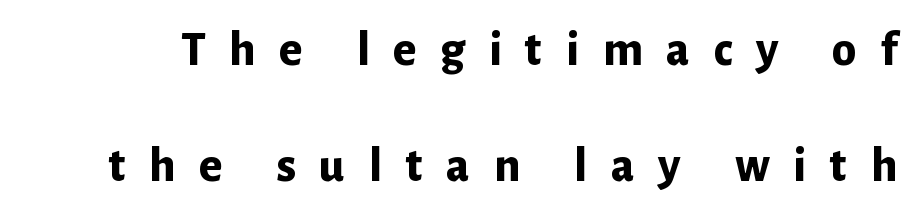
Reading down the column, the eye jumps a long way to each next line. The passage shown is typed in a proportional face where columns would drift. Nothing sits at the stroke ends, so this counts as sans-serif. What stands out about the letter spacing? Its width — letters are far apart. Chunky letters — that's bold for sure. Is there any slant? The stems are plumb.
